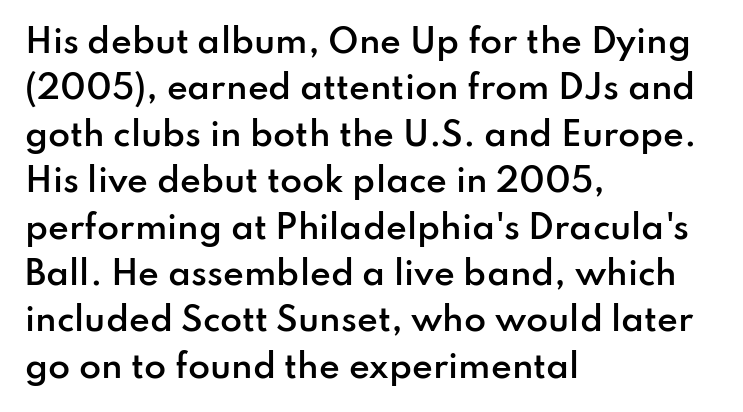
The paragraph shown leans on its left margin. You could not count columns in this text — the font is proportionally spaced. Type without underlining. This rendering employs a face without finishing strokes, i.e., a sans-serif.
